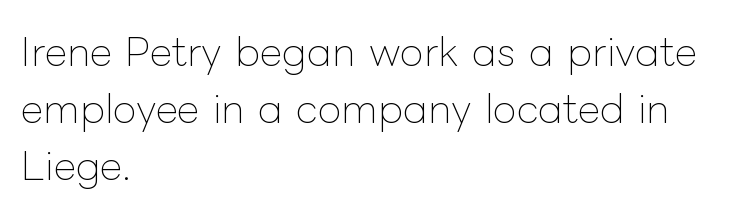
{"italic": "no", "bold": "no", "weight": "thin", "width": "normal", "stroke_contrast": "low", "x_height": "medium", "monospaced": "no", "underline": "no", "align": "left", "line_spacing": "normal", "line_spacing_ratio": 1.46, "letter_spacing": "normal", "letter_spacing_em": 0.0, "glyph_px": 39}
